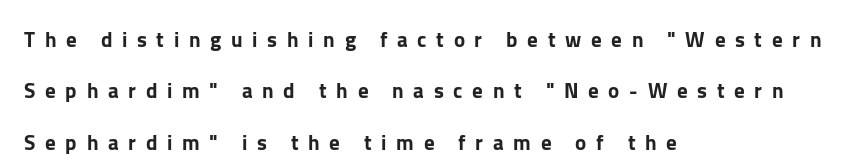
Q: Is the text italic (slanted)? A: No, it is upright.
Q: Is the text underlined? A: No.
Q: How is the paragraph aligned? A: Left-aligned.
Q: Is the spacing between letters normal or unusually wide? A: Unusually wide.
Q: Is the spacing between lines tight, normal or loose? A: Loose.
